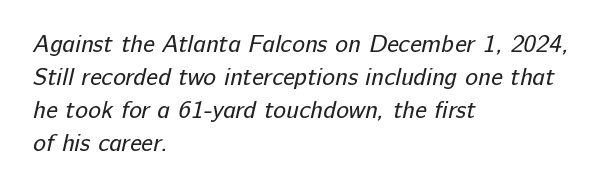
Q: Is the text bold? A: No.
Q: Is the text underlined? A: No.
Q: How is the paragraph aligned? A: Left-aligned.
Q: Is the spacing between letters normal or unusually wide? A: Normal.
Q: Is the spacing between lines tight, normal or loose? A: Normal.
